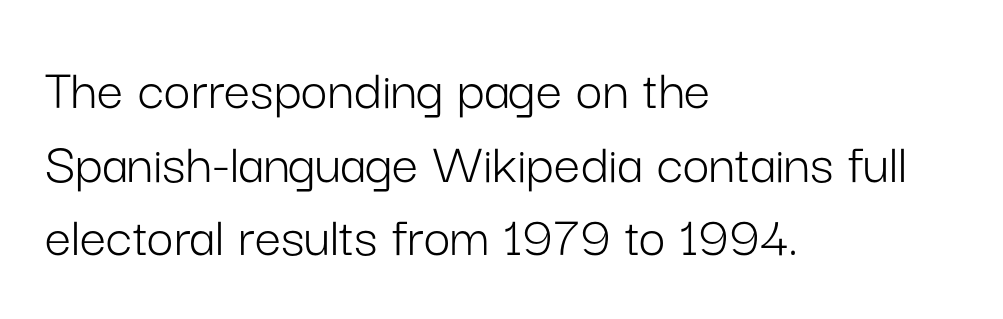
Nope, not italic — everything's standing straight. The tracking reads as untouched default to a designer's eye. A typesetter would call this leading conventional body-copy spacing. Are there feet on the stems? There aren't — it's a sans. The face used here is proportionally spaced, like ordinary book or web type. Heaviness? Minimal to ordinary, like unemphasized prose.
